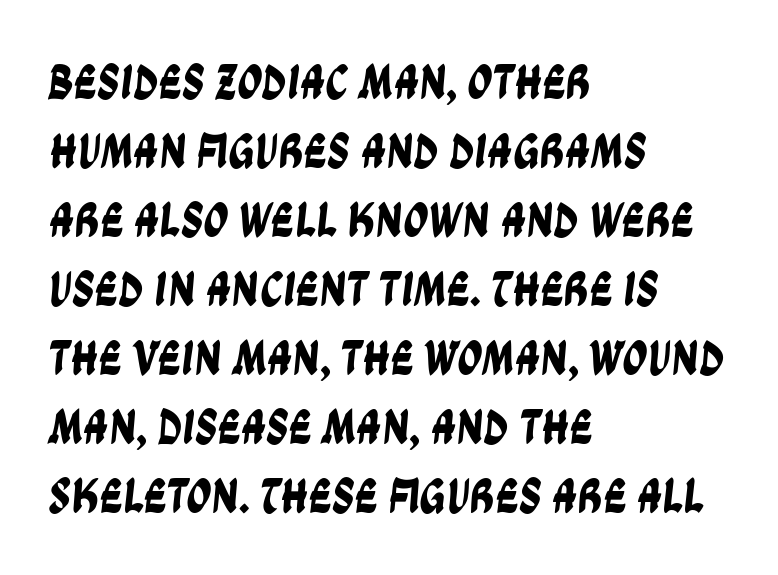
{"serif": "no", "width": "condensed", "stroke_contrast": "low", "x_height": "large", "monospaced": "no", "underline": "no", "align": "left", "line_spacing": "normal", "line_spacing_ratio": 1.38, "letter_spacing": "normal", "letter_spacing_em": 0.0, "glyph_px": 50}
